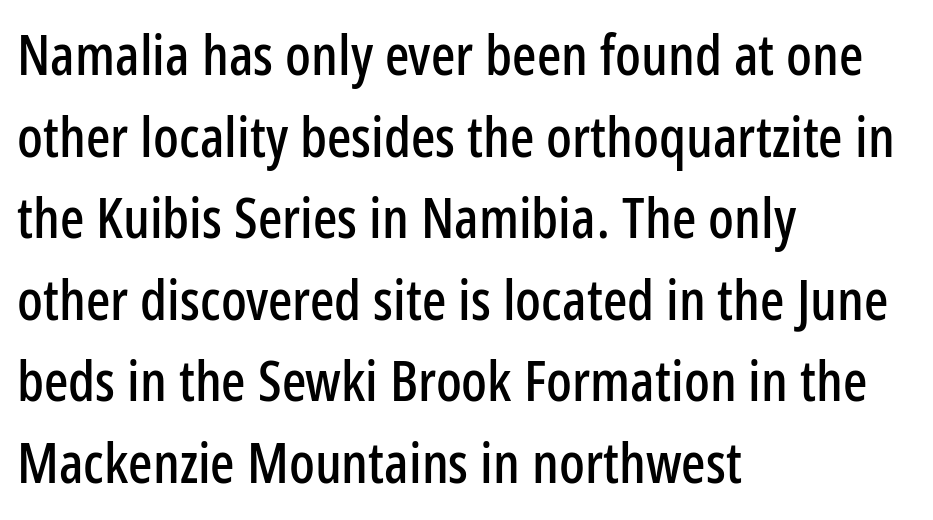
{"serif": "no", "italic": "no", "width": "condensed", "stroke_contrast": "low", "x_height": "medium", "monospaced": "no", "underline": "no", "align": "left", "line_spacing": "normal", "line_spacing_ratio": 1.43, "letter_spacing": "normal", "letter_spacing_em": 0.0, "glyph_px": 57}
